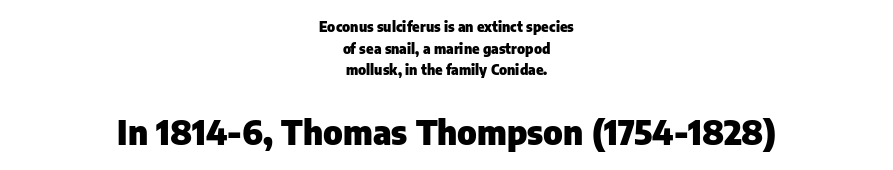
Here the designer chose a conventional face with non-uniform glyph widths. Bold? Absolutely — the strokes are thick and heavy. These lines were composed using upright roman letters. Type size steps up from the first block to the second. The text block is weighted toward neither margin, spreading evenly from the middle. Tracking here is standard; glyphs follow each other at the usual distance.
